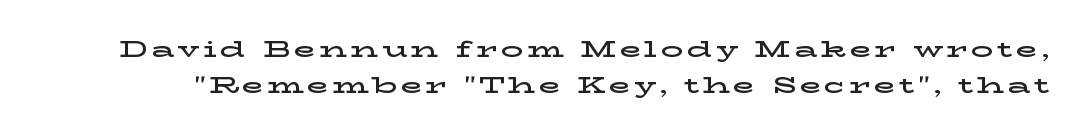
Q: Is the text italic (slanted)? A: No, it is upright.
Q: Is the text underlined? A: No.
Q: Is the spacing between lines tight, normal or loose? A: Normal.
